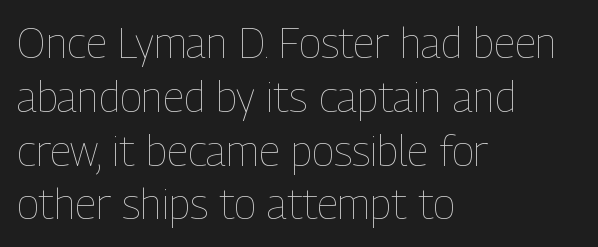
Q: Is the text bold? A: No.
Q: Is the text italic (slanted)? A: No, it is upright.
Q: Is the text underlined? A: No.
Q: How is the paragraph aligned? A: Left-aligned.
Q: Is the spacing between letters normal or unusually wide? A: Normal.
Q: Is the spacing between lines tight, normal or loose? A: Normal.
Q: Width (condensed, normal, or wide)? A: Condensed.
Q: Stroke contrast? A: Low.
Q: x-height? A: Medium.
Q: Monospaced? A: No.
